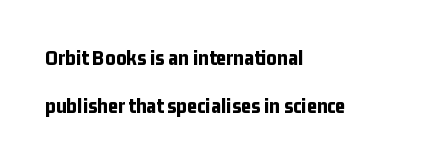
{"italic": "no", "bold": "yes", "underline": "no", "align": "left", "line_spacing": "loose", "line_spacing_ratio": 2.16, "letter_spacing": "normal", "letter_spacing_em": 0.0, "glyph_px": 22}
